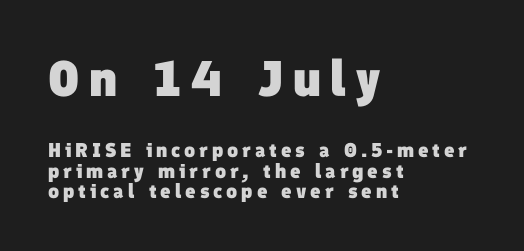
Q: Is the text bold? A: Yes.
Q: Is the typeface a serif or a sans-serif typeface? A: Sans-serif.
Q: Is the text underlined? A: No.
Q: How is the paragraph aligned? A: Left-aligned.
Q: Is the spacing between lines tight, normal or loose? A: Tight.
Q: Which block of text is set in a larger size, the first (top) or the second (bottom)? A: The first (top) one.
Q: Width (condensed, normal, or wide)? A: Normal.
Q: Stroke contrast? A: Low.
Q: x-height? A: Medium.
Q: Monospaced? A: No.
